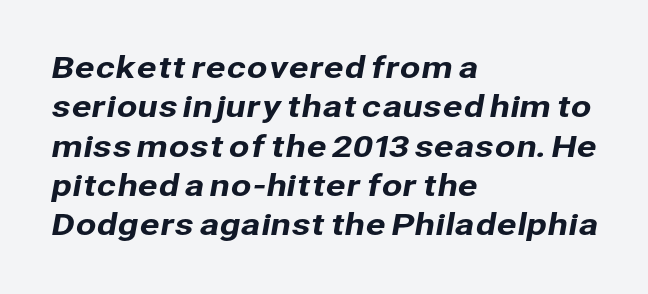
The compositor pushed each line to the left boundary. Is this a sans? Yes — the strokes have no serifs. The passage shown has conventional tracking throughout. Interline gaps are of average width in this sample. The rendering uses natural spacing where letterforms have individual widths. Descender tails drop into unmarked territory.
